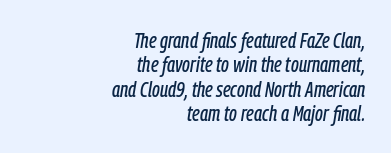
The image shows 22 px text type, italic (leaning right); set right-aligned, tight line spacing (1.11x), normal letter spacing, not underlined.
